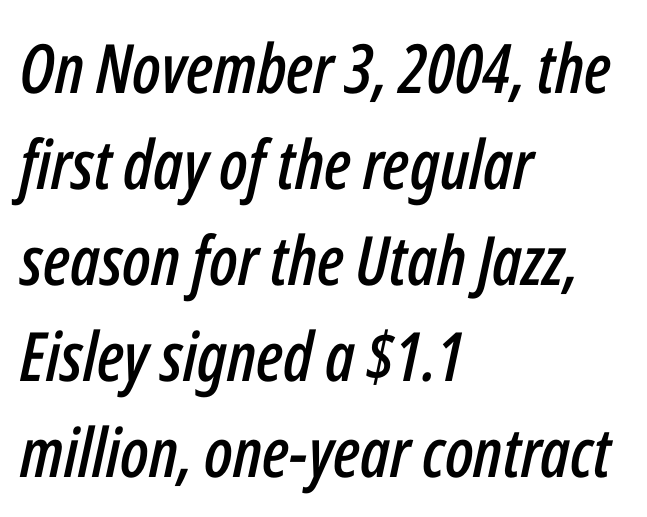
{"italic": "yes", "lean": "right", "slant_degrees": 12, "width": "condensed", "stroke_contrast": "low", "x_height": "medium", "monospaced": "no", "underline": "no", "align": "left", "line_spacing": "normal", "line_spacing_ratio": 1.41, "letter_spacing": "normal", "letter_spacing_em": 0.0, "glyph_px": 68}
